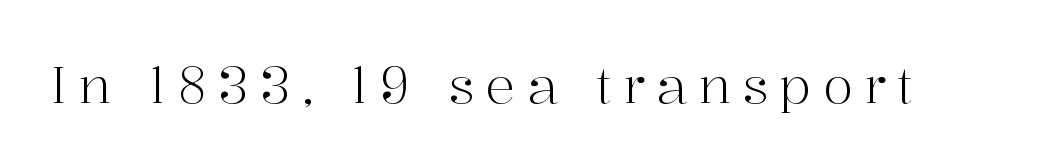
Q: Is the text bold? A: No.
Q: Is the text italic (slanted)? A: No, it is upright.
Q: Is the typeface a serif or a sans-serif typeface? A: Serif.
Q: Is the text underlined? A: No.
Q: Is the spacing between letters normal or unusually wide? A: Unusually wide.
Q: Width (condensed, normal, or wide)? A: Normal.
Q: Stroke contrast? A: High.
Q: x-height? A: Medium.
Q: Monospaced? A: No.
